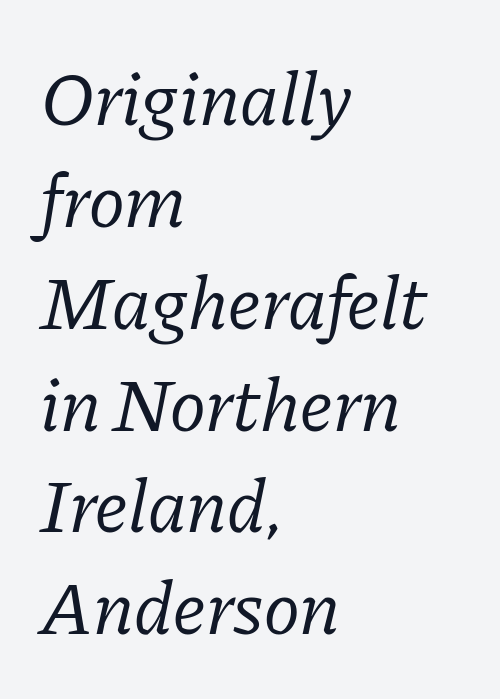
{"serif": "yes", "italic": "yes", "lean": "right", "slant_degrees": 11, "bold": "no", "weight": "regular", "width": "normal", "stroke_contrast": "low", "x_height": "medium", "monospaced": "no", "underline": "no", "align": "left", "line_spacing": "normal", "line_spacing_ratio": 1.34, "letter_spacing": "normal", "letter_spacing_em": 0.0, "glyph_px": 76}
